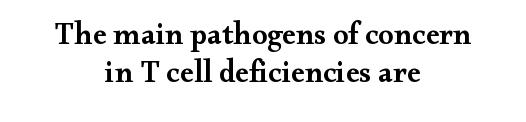
{"serif": "yes", "italic": "no", "bold": "semi", "weight": "semibold", "width": "wide", "stroke_contrast": "medium", "x_height": "small", "monospaced": "no", "underline": "no", "align": "center", "line_spacing_ratio": 1.21, "letter_spacing": "normal", "letter_spacing_em": 0.0, "glyph_px": 31}
